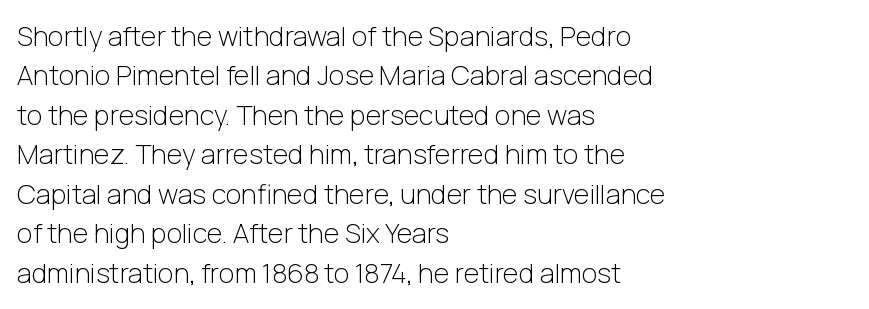
Q: Is the text bold? A: No.
Q: Is the text italic (slanted)? A: No, it is upright.
Q: Is the text underlined? A: No.
Q: How is the paragraph aligned? A: Left-aligned.
Q: Is the spacing between letters normal or unusually wide? A: Normal.
Q: Is the spacing between lines tight, normal or loose? A: Normal.
